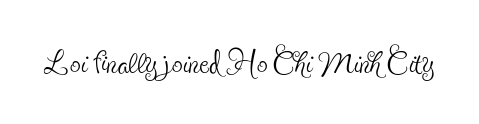
Q: Is the text bold? A: No.
Q: Is the typeface a serif or a sans-serif typeface? A: Serif.
Q: Is the text underlined? A: No.
Q: Is the spacing between letters normal or unusually wide? A: Normal.
Q: Width (condensed, normal, or wide)? A: Condensed.
Q: x-height? A: Small.
Q: Monospaced? A: No.
